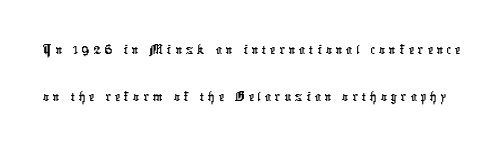
The letters carry no serifs — their stems end cleanly without finishing strokes. Students, observe: this is what conventionally led text looks like. The space directly below the letters is spotless. Spacing verdict: proportional, widths tailored to each character.
